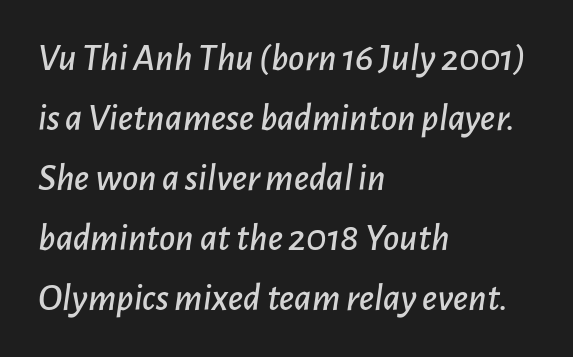
The image shows 39 px text type, italic (leaning right); set left-aligned, normal line spacing (1.54x), normal letter spacing, not underlined; low stroke contrast and a medium x-height.
